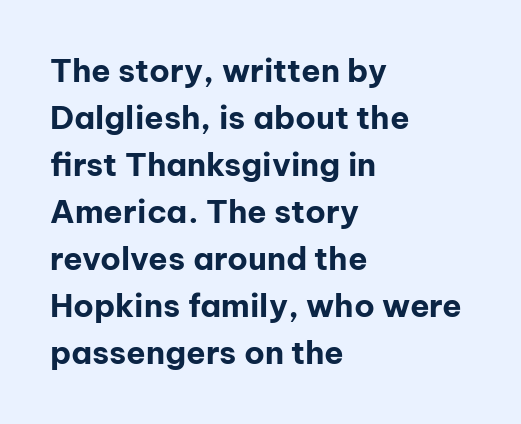
Pretty heavy lettering here — definitely bold. A typesetter would mark this as roman, not italic. Classification — sans serif. Varying glyph widths throughout — classic text-font behaviour.
